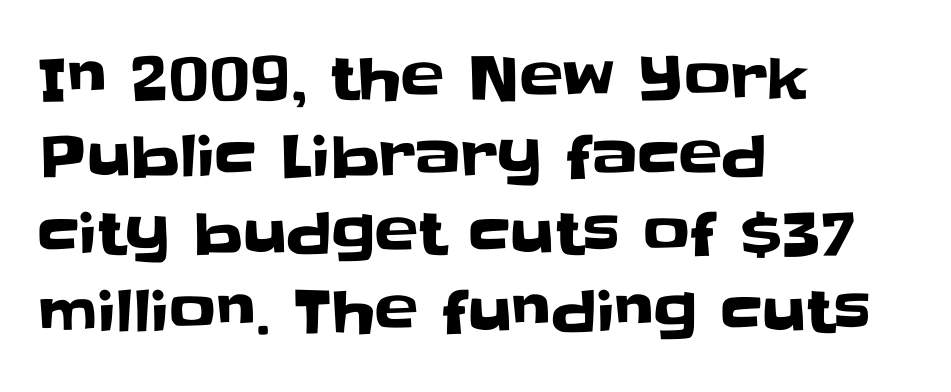
The image shows 58 px sans-serif type, upright; set left-aligned, normal line spacing (1.34x), normal letter spacing, not underlined; low stroke contrast and a large x-height.
